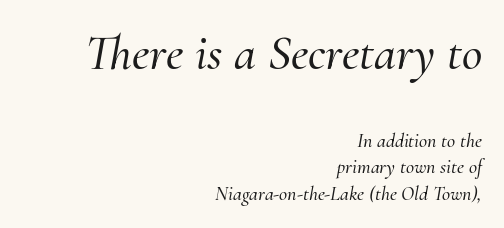
The image shows 50 px serif type, italic (leaning right); set right-aligned, normal line spacing (1.32x), normal letter spacing, not underlined; the first (top) block is 2.5x larger; medium stroke contrast and a small x-height.
